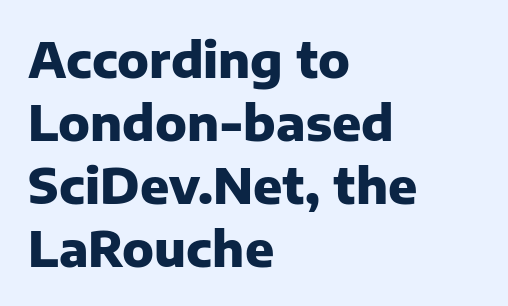
{"serif": "no", "italic": "no", "bold": "yes", "weight": "heavy", "width": "normal", "stroke_contrast": "low", "x_height": "medium", "monospaced": "no", "underline": "no", "align": "left", "line_spacing": "normal", "line_spacing_ratio": 1.31, "letter_spacing": "normal", "letter_spacing_em": 0.0, "glyph_px": 48}
